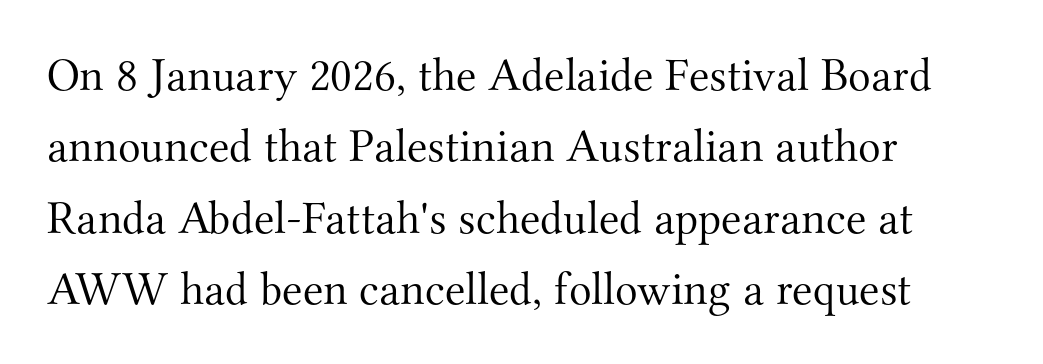
Q: Is the text bold? A: No.
Q: Is the text italic (slanted)? A: No, it is upright.
Q: Is the typeface a serif or a sans-serif typeface? A: Serif.
Q: Is the text underlined? A: No.
Q: How is the paragraph aligned? A: Left-aligned.
Q: Is the spacing between letters normal or unusually wide? A: Normal.
Q: Is the spacing between lines tight, normal or loose? A: Normal.
Q: Width (condensed, normal, or wide)? A: Normal.
Q: Stroke contrast? A: Medium.
Q: x-height? A: Small.
Q: Monospaced? A: No.
